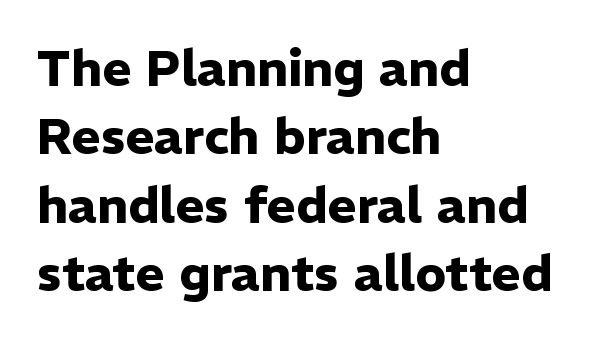
The image shows 50 px heavy sans-serif type, upright; set left-aligned, normal line spacing (1.37x), normal letter spacing, not underlined; low stroke contrast and a medium x-height.
